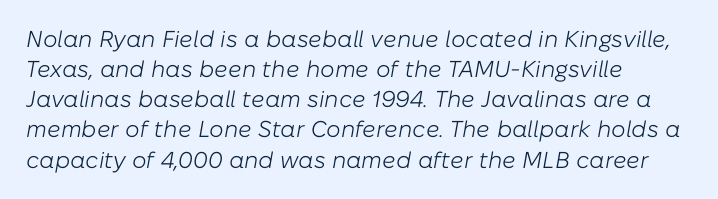
Honestly, the row spacing looks completely unremarkable. Spacing between characters is what you'd get straight out of the box. The paragraph has a hard left edge and a soft right edge. Heft: none added — not bold. The words here are not underlined.
